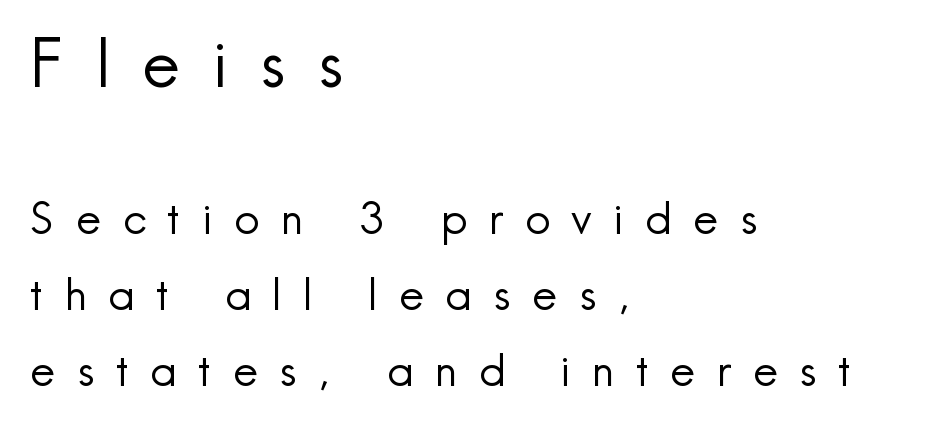
The image shows 66 px regular-weight sans-serif type, upright; set left-aligned, line spacing 1.72x, unusually wide letter spacing (+0.49 em), not underlined; the first (top) block is 1.5x larger; a small x-height.
